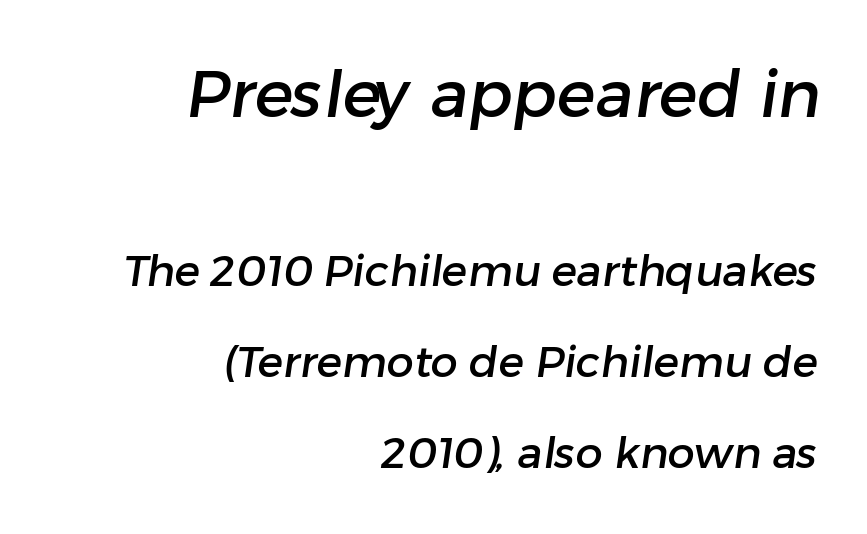
Does the leading feel generous? Absolutely, it's lavish. The passage shown has conventional tracking throughout. This rendering features lettering with no underline. These lines are set flush right with a ragged left edge. A typesetter would call this proportional, since set widths differ per character. The rendering shrinks the type as you move from the upper chunk to the lower.
